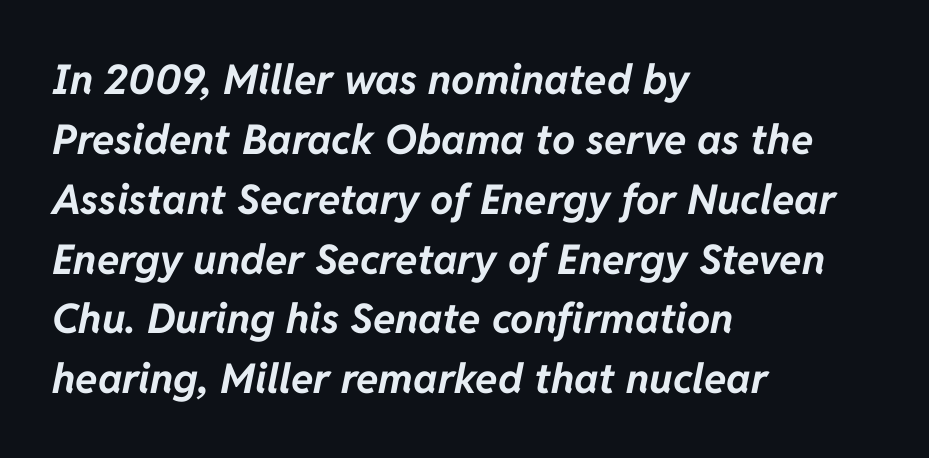
{"italic": "yes", "lean": "right", "slant_degrees": 11, "bold": "yes", "weight": "bold", "width": "normal", "stroke_contrast": "low", "x_height": "medium", "monospaced": "no", "underline": "no", "align": "left", "line_spacing": "normal", "line_spacing_ratio": 1.46, "letter_spacing": "normal", "letter_spacing_em": 0.0, "glyph_px": 41}
